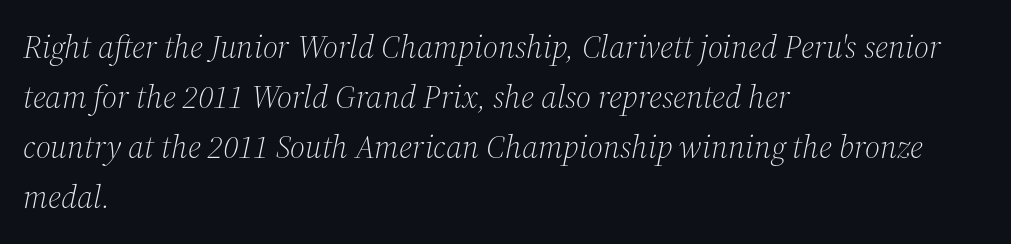
The image shows 33 px light serif type, italic (leaning right); set left-aligned, normal line spacing (1.52x), normal letter spacing, not underlined; medium stroke contrast and a medium x-height.
